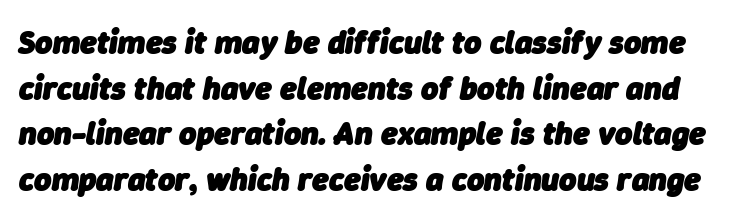
{"italic": "yes", "lean": "right", "slant_degrees": 9, "bold": "yes", "weight": "heavy", "width": "normal", "stroke_contrast": "low", "x_height": "medium", "monospaced": "no", "underline": "no", "line_spacing": "normal", "line_spacing_ratio": 1.38, "letter_spacing": "normal", "letter_spacing_em": 0.0, "glyph_px": 33}
